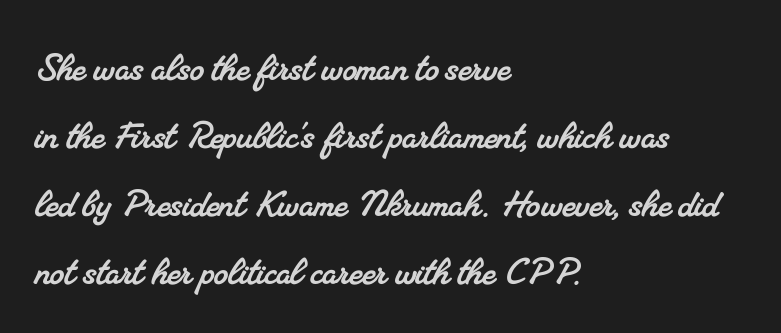
The image shows 45 px serif type; set left-aligned, normal line spacing (1.51x), normal letter spacing, not underlined; medium stroke contrast and a small x-height.
